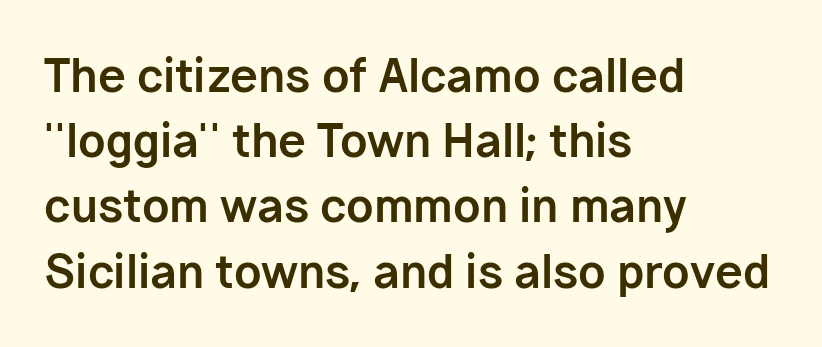
Q: Is the text bold? A: Yes.
Q: Is the text italic (slanted)? A: No, it is upright.
Q: Is the typeface a serif or a sans-serif typeface? A: Sans-serif.
Q: Is the text underlined? A: No.
Q: How is the paragraph aligned? A: Left-aligned.
Q: Is the spacing between letters normal or unusually wide? A: Normal.
Q: Is the spacing between lines tight, normal or loose? A: Normal.
Q: Width (condensed, normal, or wide)? A: Normal.
Q: Stroke contrast? A: Low.
Q: x-height? A: Medium.
Q: Monospaced? A: No.
